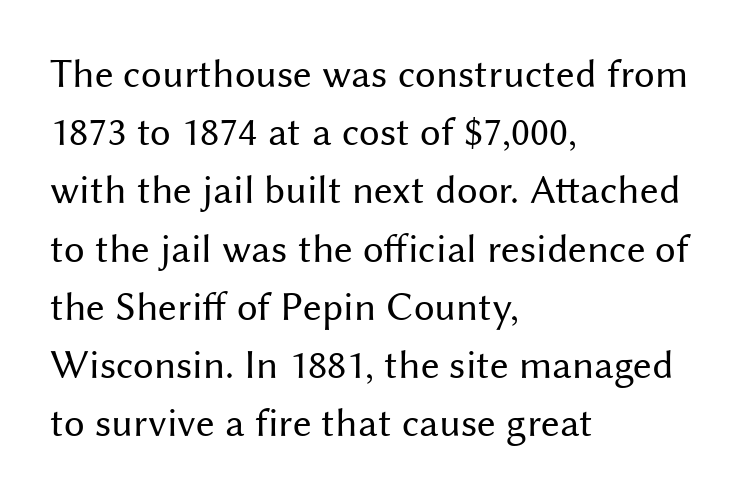
{"serif": "no", "italic": "no", "bold": "no", "weight": "regular", "width": "normal", "stroke_contrast": "medium", "x_height": "medium", "monospaced": "no", "underline": "no", "align": "left", "line_spacing": "normal", "line_spacing_ratio": 1.42, "letter_spacing": "normal", "letter_spacing_em": 0.0, "glyph_px": 41}
